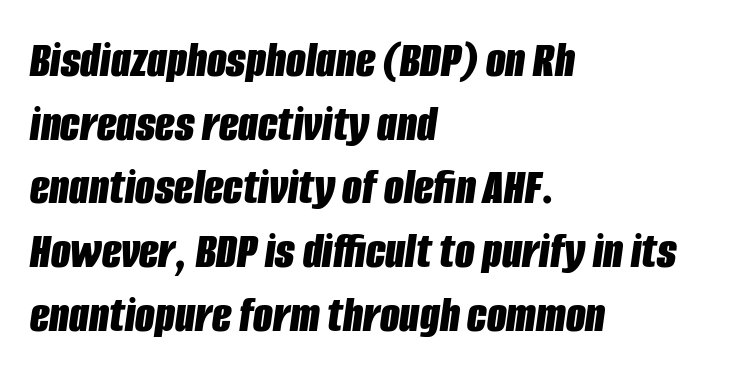
{"italic": "yes", "lean": "right", "slant_degrees": 8, "bold": "yes", "weight": "bold", "width": "condensed", "stroke_contrast": "low", "x_height": "large", "monospaced": "no", "underline": "no", "align": "left", "line_spacing": "normal", "line_spacing_ratio": 1.25, "letter_spacing": "normal", "letter_spacing_em": 0.0, "glyph_px": 51}
